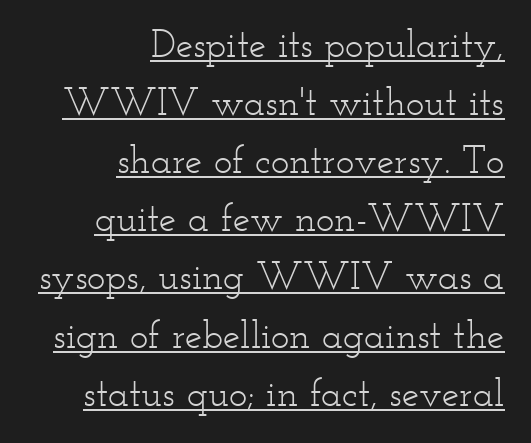
A typesetter would call this leading conventional body-copy spacing. Heaviness? Minimal to ordinary, like unemphasized prose. Font category for this specimen: serif. The tracking reads as untouched default to a designer's eye. Quick note: not italic, upright.
